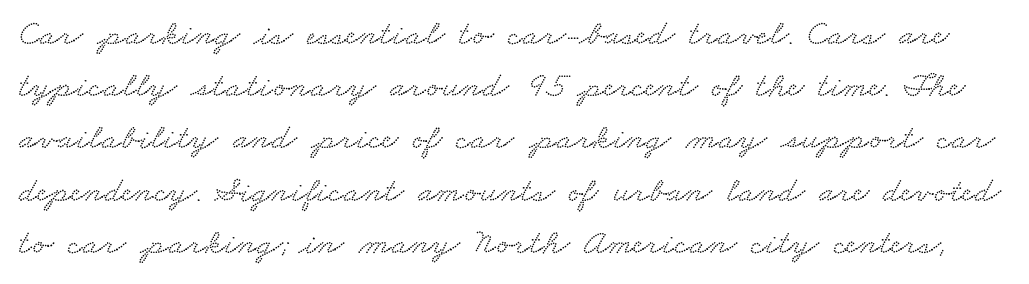
{"serif": "yes", "width": "wide", "stroke_contrast": "low", "x_height": "small", "monospaced": "no", "underline": "no", "line_spacing": "normal", "line_spacing_ratio": 1.45, "letter_spacing": "normal", "letter_spacing_em": 0.0, "glyph_px": 36}
